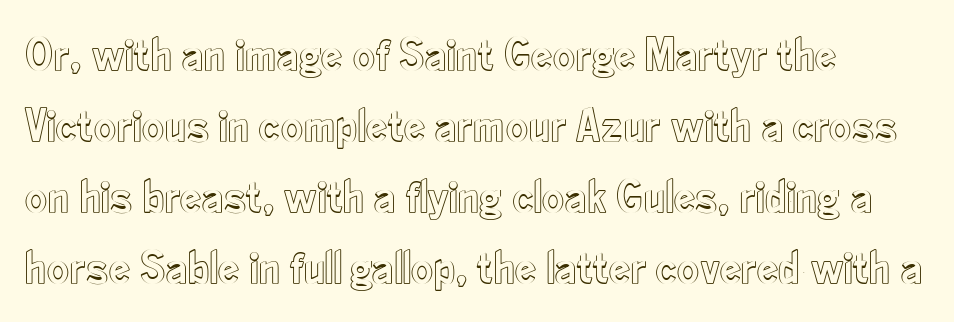
This sample uses an upright cut, with every glyph sitting square on the baseline. A student would call this left alignment; a typographer would say flush left, rag right. This sample has the flowing, uneven cadence of proportional lettering. The passage shown has conventional tracking throughout. Reading down the column, the eye jumps a familiar distance to each next line. Honestly, there is no underline to notice here at all.
